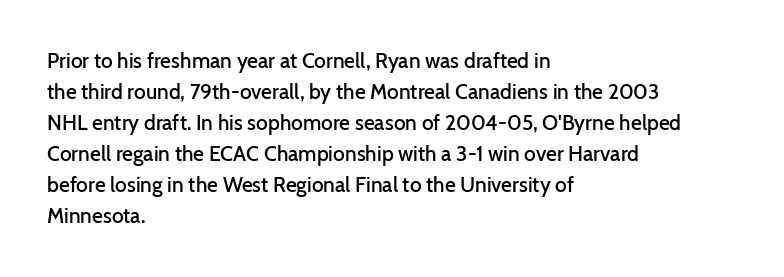
Q: Is the text bold? A: Semi-bold.
Q: Is the text italic (slanted)? A: No, it is upright.
Q: Is the text underlined? A: No.
Q: How is the paragraph aligned? A: Left-aligned.
Q: Is the spacing between letters normal or unusually wide? A: Normal.
Q: Is the spacing between lines tight, normal or loose? A: Normal.
